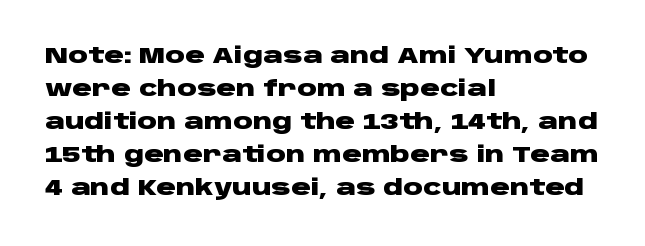
{"italic": "no", "bold": "yes", "underline": "no", "align": "left", "line_spacing": "normal", "line_spacing_ratio": 1.5, "letter_spacing": "normal", "letter_spacing_em": 0.0, "glyph_px": 22}
